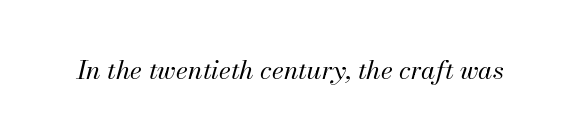
Q: Is the text bold? A: No.
Q: Is the text italic (slanted)? A: Yes, it leans right by about 13 degrees.
Q: Is the text underlined? A: No.
Q: Is the spacing between letters normal or unusually wide? A: Normal.
